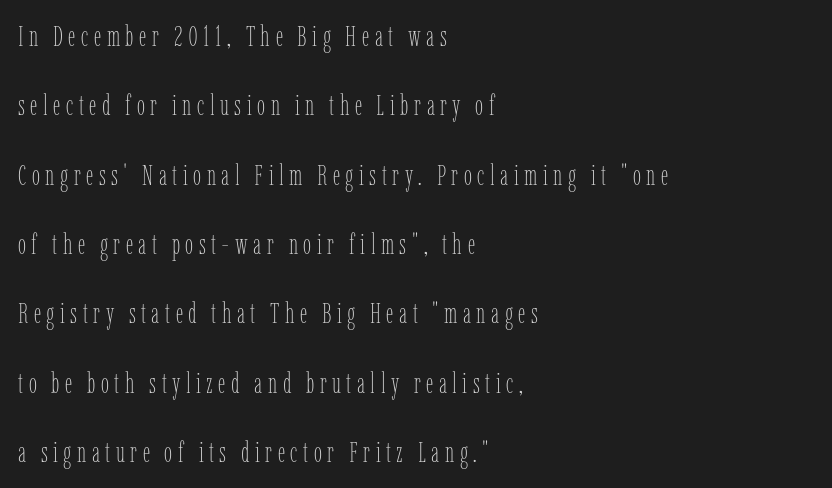
Q: Is the text bold? A: No.
Q: Is the text italic (slanted)? A: No, it is upright.
Q: Is the text underlined? A: No.
Q: How is the paragraph aligned? A: Left-aligned.
Q: Is the spacing between lines tight, normal or loose? A: Loose.
Q: Width (condensed, normal, or wide)? A: Condensed.
Q: Stroke contrast? A: Low.
Q: x-height? A: Medium.
Q: Monospaced? A: No.
